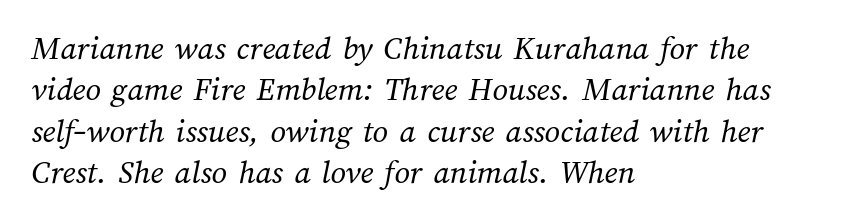
{"bold": "no", "weight": "regular", "width": "normal", "stroke_contrast": "medium", "x_height": "medium", "monospaced": "no", "underline": "no", "align": "left", "line_spacing_ratio": 1.22, "letter_spacing": "normal", "letter_spacing_em": 0.0, "glyph_px": 34}
